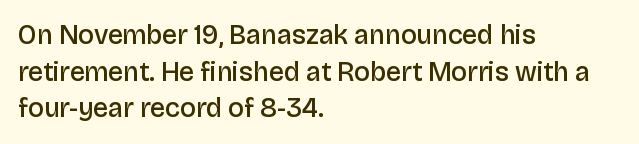
Q: Is the text bold? A: Semi-bold.
Q: Is the text italic (slanted)? A: No, it is upright.
Q: Is the text underlined? A: No.
Q: How is the paragraph aligned? A: Left-aligned.
Q: Is the spacing between letters normal or unusually wide? A: Normal.
Q: Is the spacing between lines tight, normal or loose? A: Normal.
